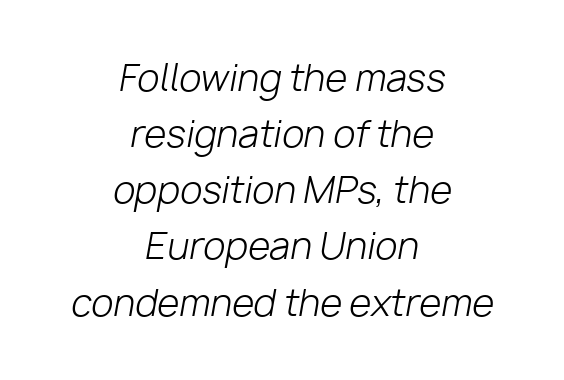
The image shows 36 px light type, italic (leaning right); set centered, normal line spacing (1.56x), normal letter spacing, not underlined; low stroke contrast and a medium x-height.
